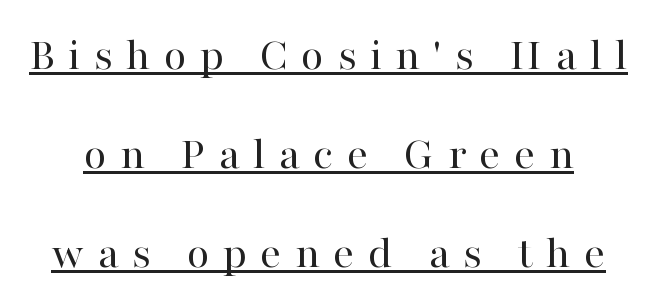
Q: Is the text bold? A: No.
Q: Is the text italic (slanted)? A: No, it is upright.
Q: Is the typeface a serif or a sans-serif typeface? A: Serif.
Q: Is the text underlined? A: Yes.
Q: Is the spacing between letters normal or unusually wide? A: Unusually wide.
Q: Is the spacing between lines tight, normal or loose? A: Loose.
Q: Width (condensed, normal, or wide)? A: Normal.
Q: Stroke contrast? A: High.
Q: x-height? A: Medium.
Q: Monospaced? A: No.
